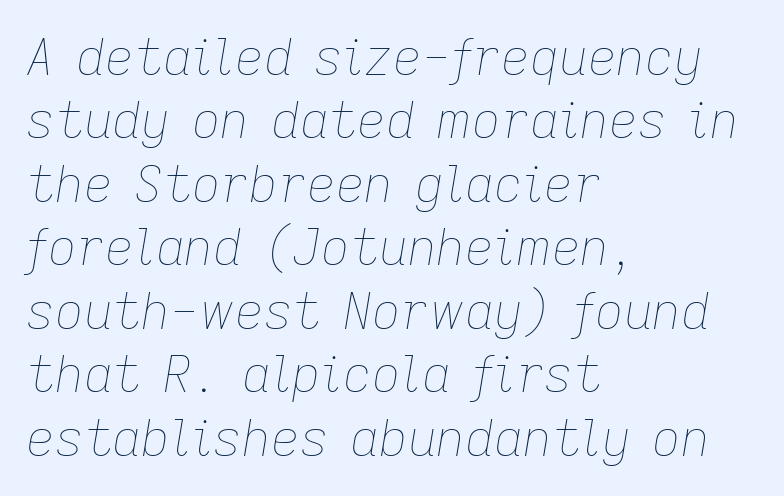
Is the letter spacing exaggerated? No — it looks like the ordinary default. The lettering tilts uniformly, giving the passage an italic look. Heaviness? Minimal to ordinary, like unemphasized prose. Type without underlining. You could not count columns in this text — the font is proportionally spaced. Notice how the passage keeps a crisp vertical edge on the left only.
